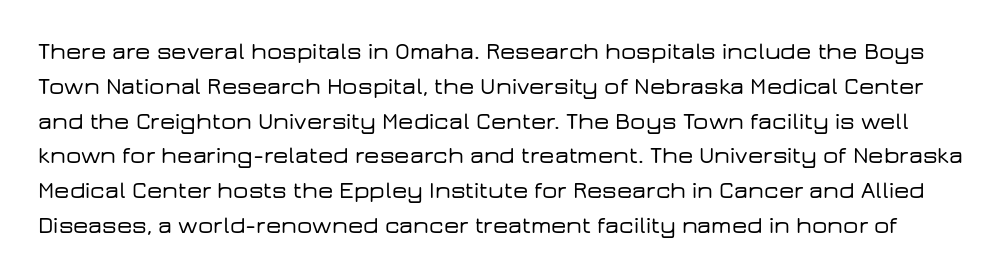
Q: Is the text italic (slanted)? A: No, it is upright.
Q: Is the text underlined? A: No.
Q: Is the spacing between letters normal or unusually wide? A: Normal.
Q: Is the spacing between lines tight, normal or loose? A: Normal.
